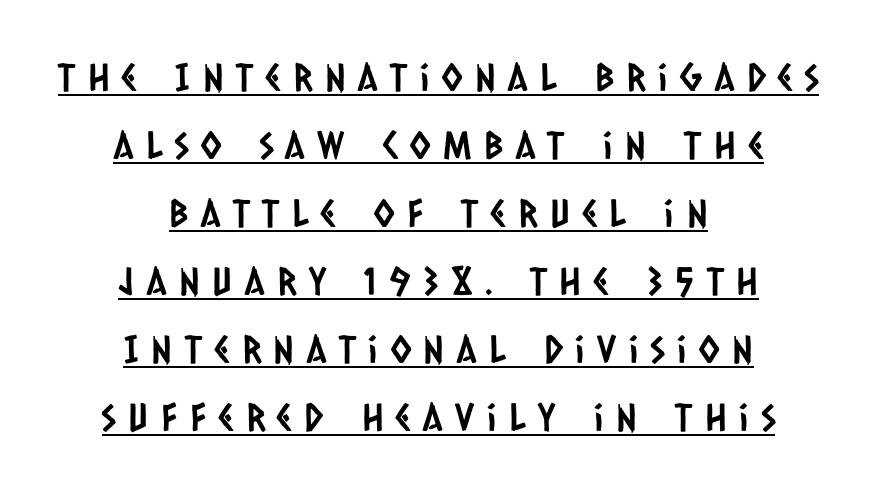
The image shows 38 px condensed sans-serif type; set centered, line spacing 1.79x, unusually wide letter spacing (+0.33 em), underlined; low stroke contrast and a large x-height.
